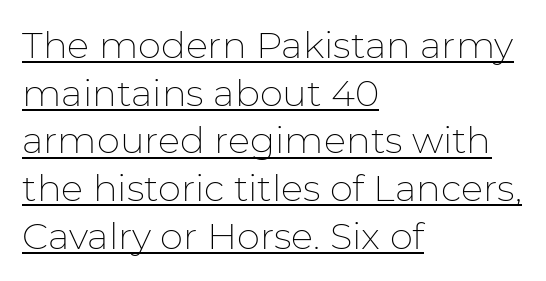
Compared with a typical body face, this is equally light or lighter still. The passage shown stacks its lines at a standard gap. This rendering uses left alignment, leaving the right contour irregular. Glance below the letters and you will spot a drawn line. These lines were composed using upright roman letters. In terms of letterspacing, this is plain default setting.
